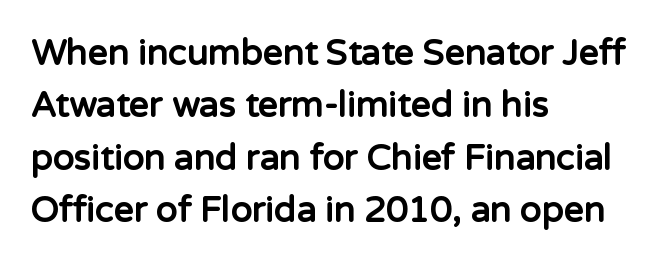
The image shows 35 px bold sans-serif type, upright; set left-aligned, normal line spacing (1.5x), normal letter spacing, not underlined; low stroke contrast and a medium x-height.
